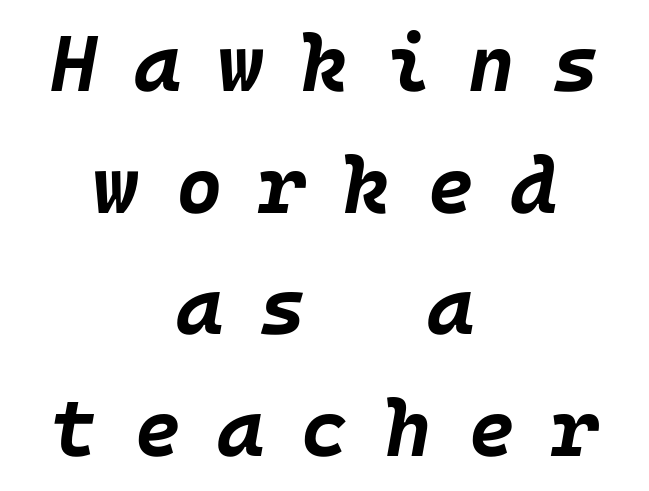
{"italic": "yes", "lean": "right", "slant_degrees": 10, "bold": "yes", "weight": "bold", "width": "normal", "stroke_contrast": "low", "x_height": "large", "underline": "no", "align": "center", "line_spacing": "normal", "line_spacing_ratio": 1.52, "letter_spacing": "wide", "letter_spacing_em": 0.46, "glyph_px": 80}
